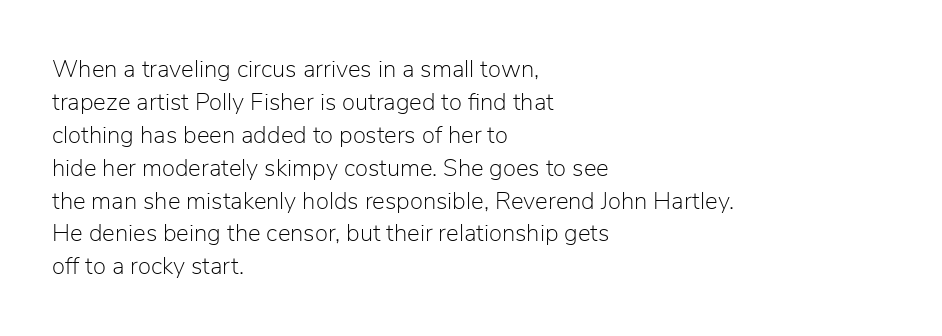
Q: Is the text bold? A: No.
Q: Is the text italic (slanted)? A: No, it is upright.
Q: Is the text underlined? A: No.
Q: How is the paragraph aligned? A: Left-aligned.
Q: Is the spacing between letters normal or unusually wide? A: Normal.
Q: Is the spacing between lines tight, normal or loose? A: Normal.
